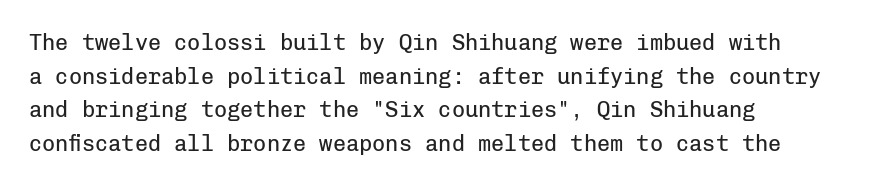
The image shows 22 px text type, upright; set left-aligned, normal line spacing (1.53x), normal letter spacing, not underlined.
